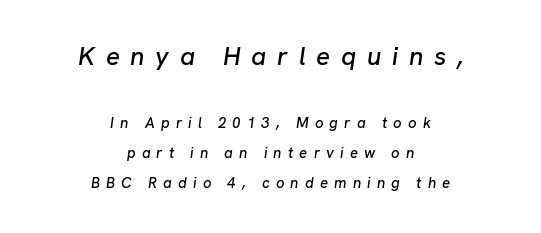
The image shows 26 px text type, italic (leaning right); set centered, loose line spacing (2.03x), unusually wide letter spacing (+0.41 em), not underlined; the first (top) block is 1.73x larger.
